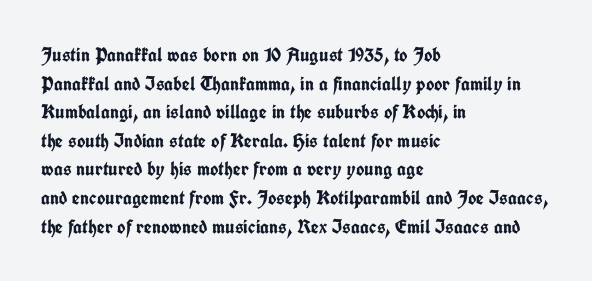
{"italic": "no", "bold": "yes", "underline": "no", "align": "left", "line_spacing": "normal", "line_spacing_ratio": 1.43, "letter_spacing": "normal", "letter_spacing_em": 0.0, "glyph_px": 20}
